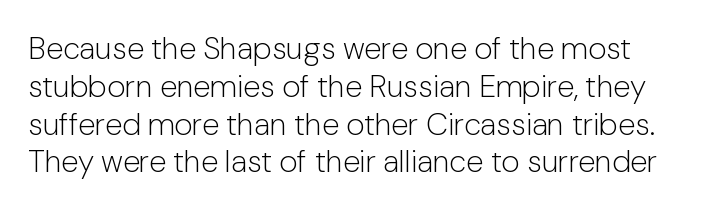
The image shows 31 px light sans-serif type, upright; set line spacing 1.22x, normal letter spacing, not underlined; low stroke contrast and a medium x-height.
